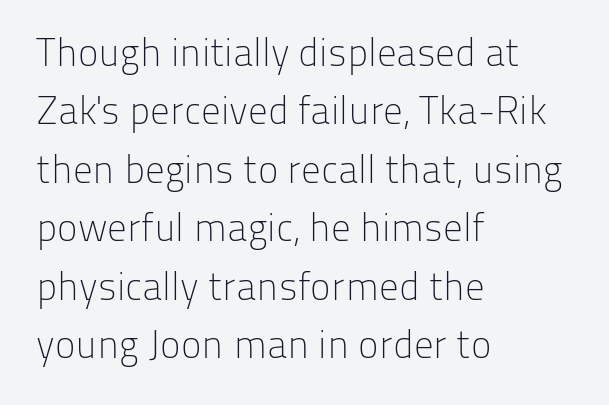
Characters remain perfectly vertical along every line. Classification — sans serif. These lines stack with their left ends in a neat column. A clean baseline with only descenders dipping below it. No extra ink here — the face is not bold. Do the characters align in a grid? No, the font is proportional.
